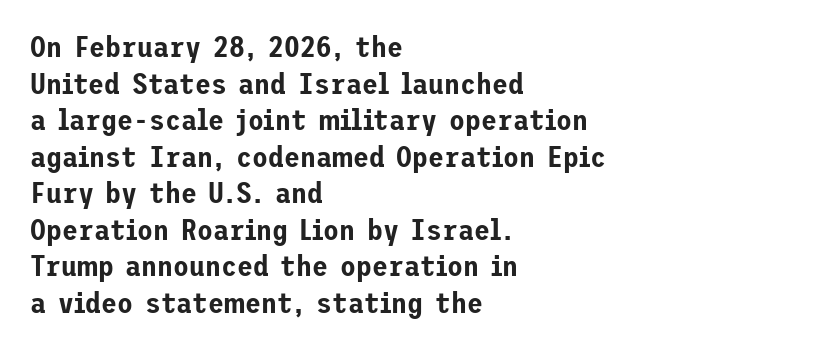
Q: Is the text italic (slanted)? A: No, it is upright.
Q: Is the typeface a serif or a sans-serif typeface? A: Sans-serif.
Q: Is the text underlined? A: No.
Q: How is the paragraph aligned? A: Left-aligned.
Q: Is the spacing between letters normal or unusually wide? A: Normal.
Q: Is the spacing between lines tight, normal or loose? A: Normal.
Q: Width (condensed, normal, or wide)? A: Normal.
Q: Stroke contrast? A: Low.
Q: x-height? A: Medium.
